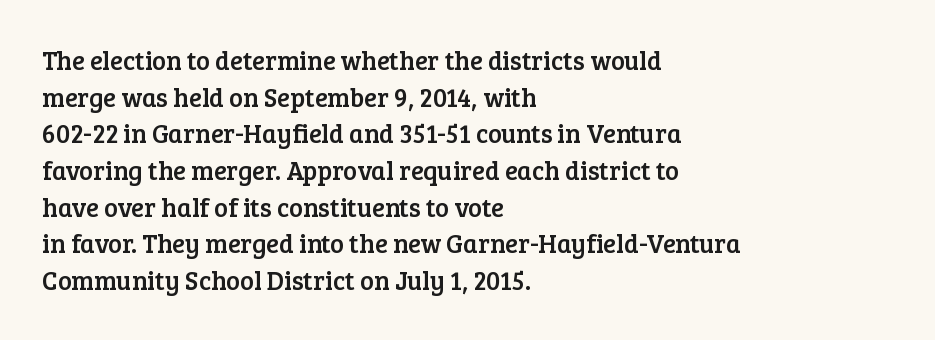
{"italic": "no", "underline": "no", "align": "left", "line_spacing": "normal", "line_spacing_ratio": 1.41, "letter_spacing": "normal", "letter_spacing_em": 0.0, "glyph_px": 26}
